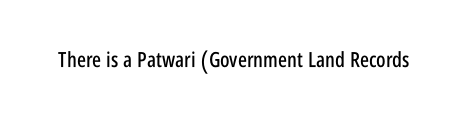
{"italic": "no", "underline": "no", "letter_spacing": "normal", "letter_spacing_em": 0.0, "glyph_px": 21}
